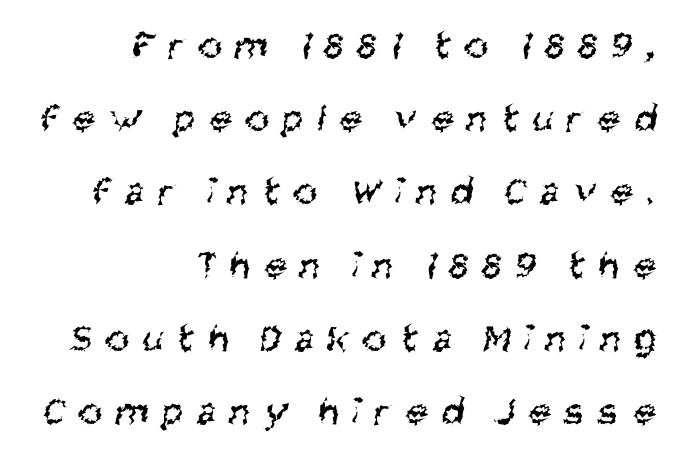
{"serif": "no", "bold": "no", "weight": "regular", "width": "condensed", "stroke_contrast": "medium", "x_height": "large", "monospaced": "no", "underline": "no", "align": "right", "line_spacing_ratio": 1.83, "letter_spacing": "wide", "letter_spacing_em": 0.36, "glyph_px": 40}
